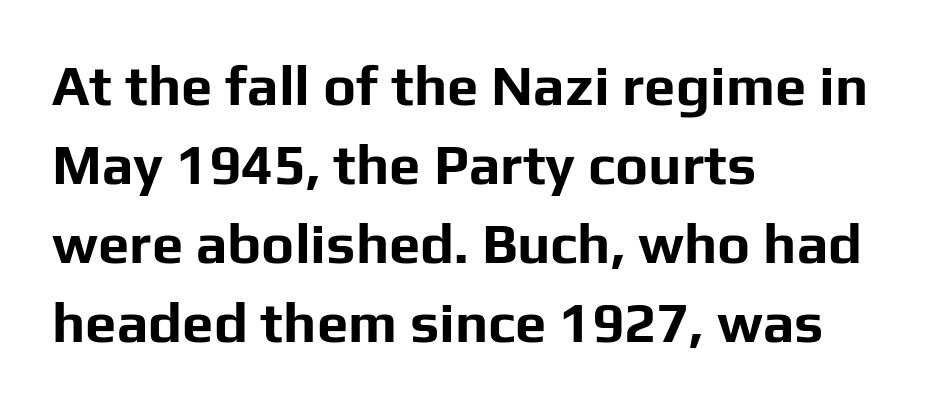
{"serif": "no", "italic": "no", "bold": "yes", "weight": "bold", "width": "normal", "stroke_contrast": "low", "x_height": "medium", "monospaced": "no", "underline": "no", "align": "left", "line_spacing": "normal", "line_spacing_ratio": 1.41, "letter_spacing": "normal", "letter_spacing_em": 0.0, "glyph_px": 56}
